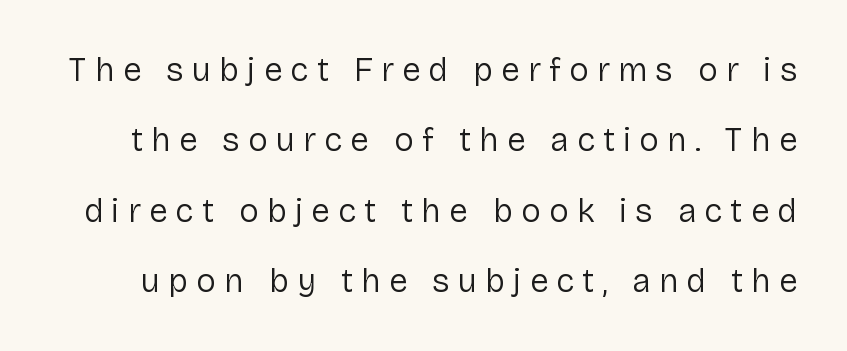
{"serif": "no", "italic": "no", "bold": "no", "weight": "regular", "width": "normal", "stroke_contrast": "low", "x_height": "medium", "monospaced": "no", "underline": "no", "line_spacing": "loose", "line_spacing_ratio": 2.13, "letter_spacing": "wide", "letter_spacing_em": 0.25, "glyph_px": 33}
